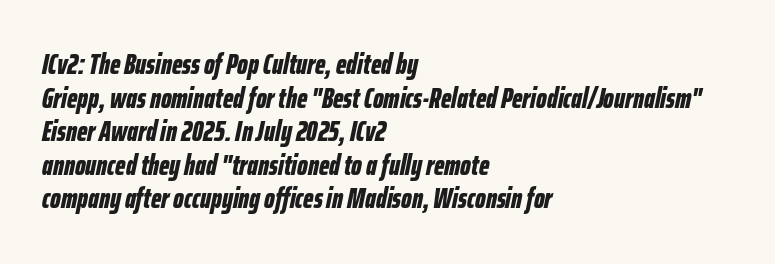
The passage shown is typed in a proportional face where columns would drift. Each word holds together tightly as a unit, with standard inter-letter gaps. The face used here has a pronounced slope to its letters. The compositor pushed each line to the left boundary.
